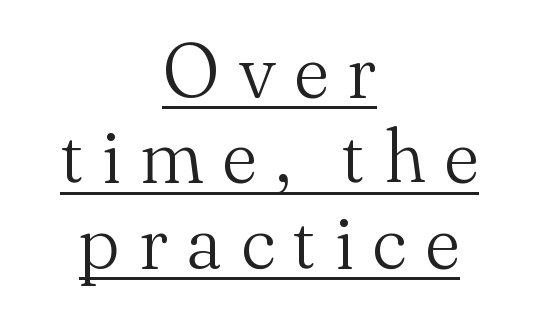
{"serif": "yes", "italic": "no", "bold": "no", "weight": "light", "width": "normal", "stroke_contrast": "medium", "x_height": "small", "monospaced": "no", "underline": "yes", "align": "center", "line_spacing": "tight", "line_spacing_ratio": 1.14, "letter_spacing": "wide", "letter_spacing_em": 0.25, "glyph_px": 75}
